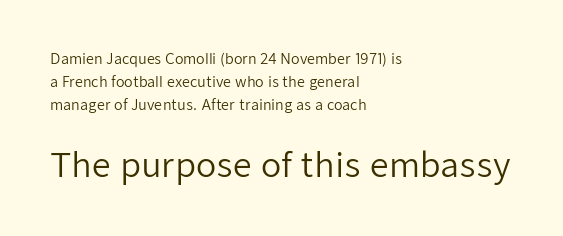
Does extra space separate the letters? No, they use regular spacing. Do the characters align in a grid? No, the font is proportional. Examine the stroke ends and you'll find no serifs. Look at the glyph heights: the lower group is clearly the bigger setting.
